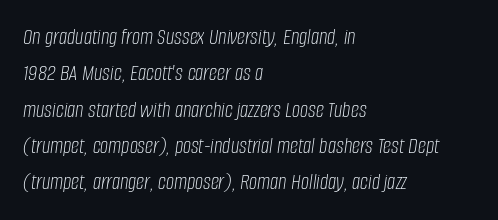
{"italic": "yes", "lean": "right", "slant_degrees": 8, "bold": "no", "underline": "no", "align": "left", "line_spacing": "normal", "line_spacing_ratio": 1.58, "letter_spacing": "normal", "letter_spacing_em": 0.0, "glyph_px": 23}
